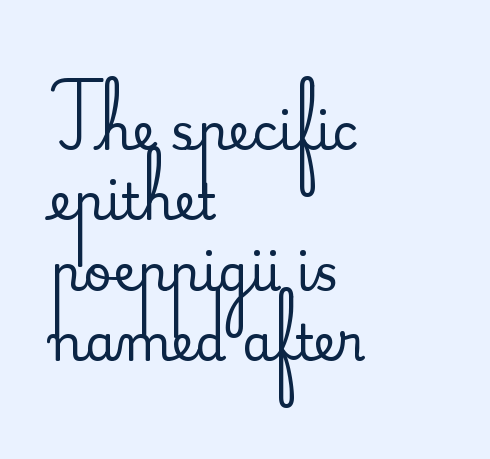
The image shows 50 px serif type, upright; set left-aligned, normal line spacing (1.41x), normal letter spacing, not underlined; medium stroke contrast and a small x-height.
